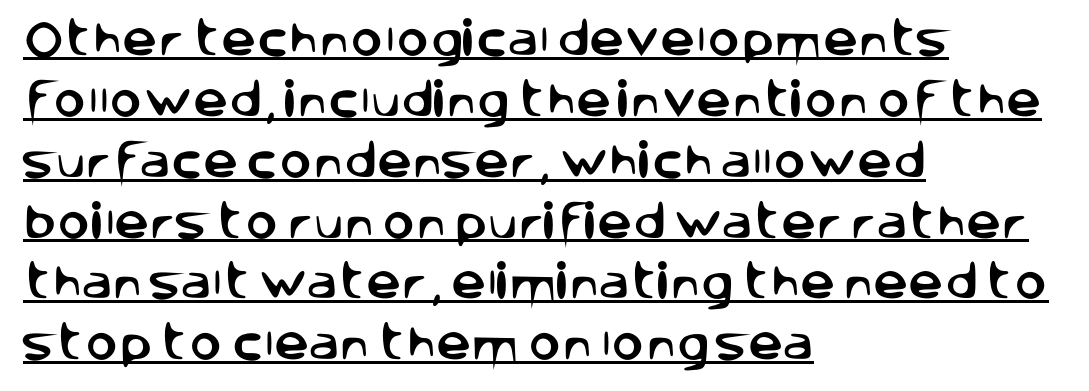
The image shows 39 px sans-serif type, upright; set left-aligned, normal line spacing (1.56x), normal letter spacing, underlined; low stroke contrast and a large x-height.
